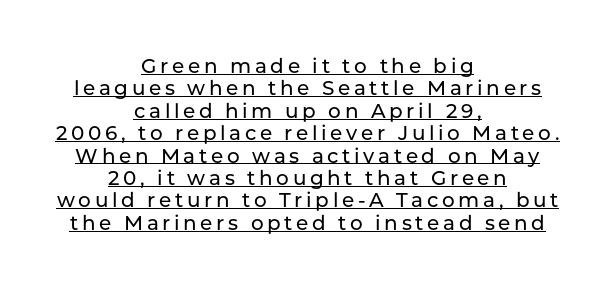
The image shows 20 px text type, upright; set centered, tight line spacing (1.12x), underlined.
